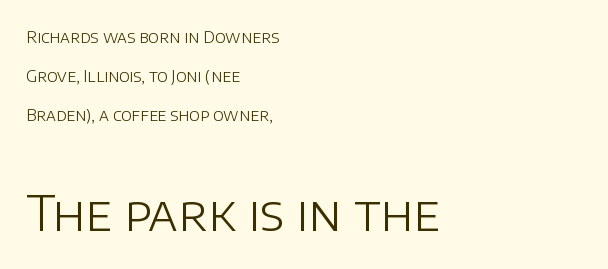
Style check: upright. Each new line begins a long way beneath the previous one. Between these two stacked blocks, the lower one wins on size. Weight: regular or lighter. Nobody touched the tracking dial on this one.
